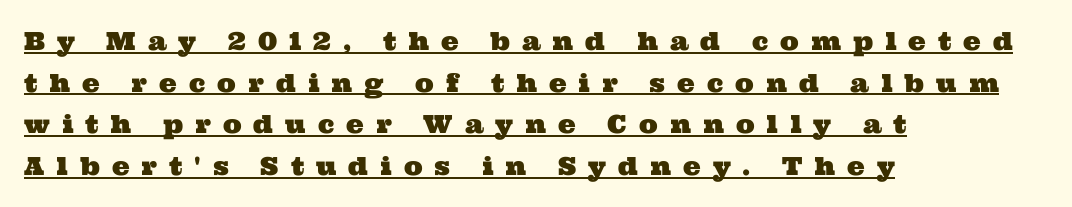
Horizontal bands of white between lines are of average thickness. What decoration does the sample have? An underline. How are the letters spaced? Widely, with obvious added tracking. The setting favours the left margin, as ordinary paragraphs usually do.
